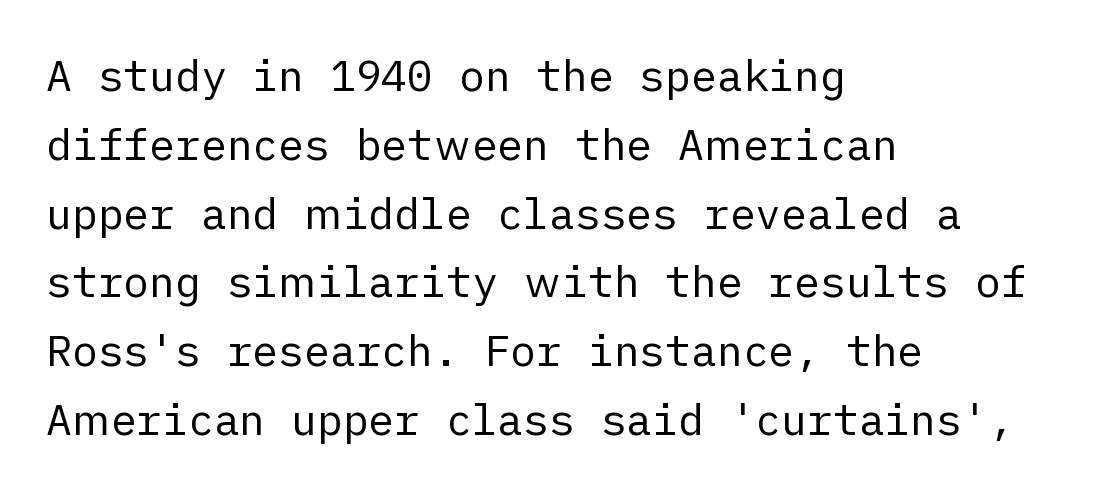
The image shows 43 px regular-weight sans-serif type, upright; set left-aligned, normal line spacing (1.6x), normal letter spacing, not underlined; low stroke contrast and a medium x-height.
